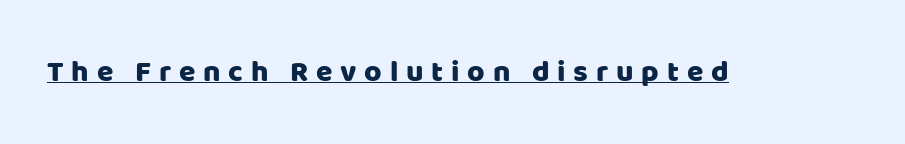
{"serif": "no", "italic": "no", "width": "normal", "stroke_contrast": "low", "x_height": "large", "monospaced": "no", "underline": "yes", "letter_spacing": "wide", "letter_spacing_em": 0.26, "glyph_px": 30}
